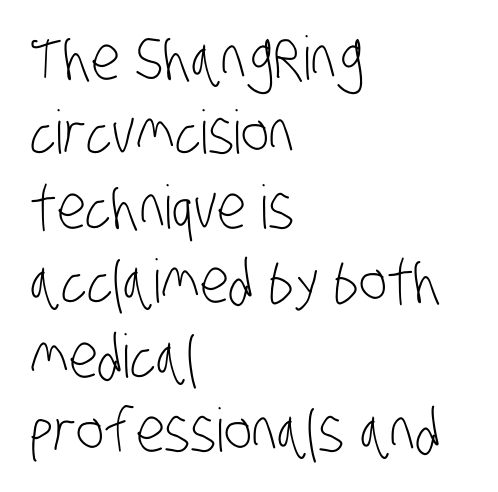
A quiet, ordinary-to-light weight characterises the typeface. The text was rendered using a sans face with plain stroke endings. The letters advance in unequal steps, a hallmark of proportional type. Underline: absent.
